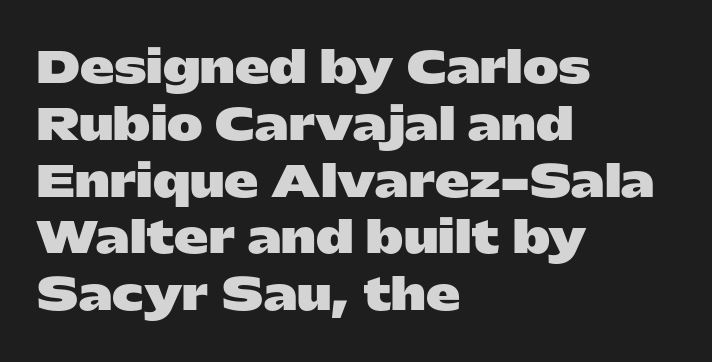
The image shows 43 px heavy, wide sans-serif type, upright; set left-aligned, normal line spacing (1.32x), normal letter spacing, not underlined; low stroke contrast and a medium x-height.
